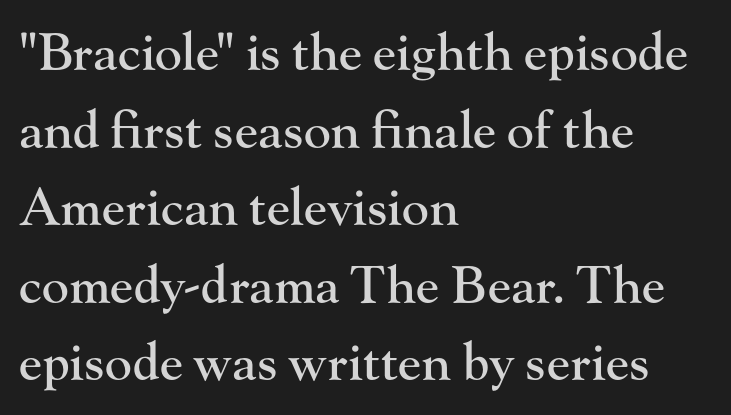
The letters sit at their default tracking, neither squeezed nor spread. Descenders hang freely into open space. Is there much room between lines? A standard amount, neither cramped nor airy. Note the varied advance widths — an 'i' is clearly narrower than an 'm'. Tall strokes in this sample are plumb rather than angled. Line beginnings align vertically; line endings do not.
